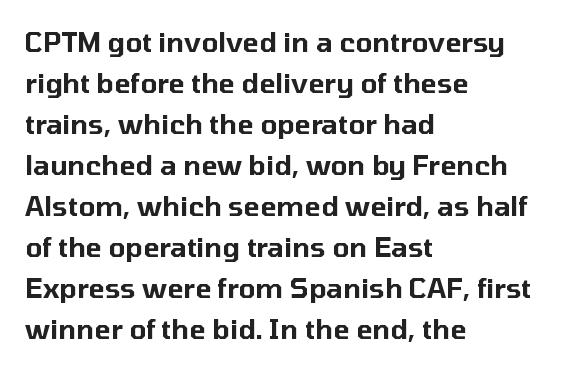
The image shows 27 px text type, upright; set left-aligned, normal line spacing (1.52x), normal letter spacing, not underlined.
